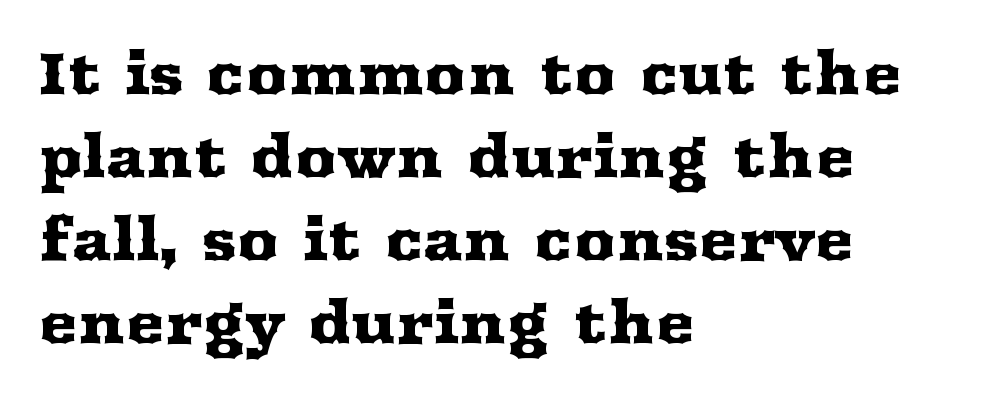
The tracking reads as untouched default to a designer's eye. Horizontally, the lines are justified to the leading edge only. When letters stand straight like this, we call the style roman or upright. Do the characters align in a grid? No, the font is proportional.
